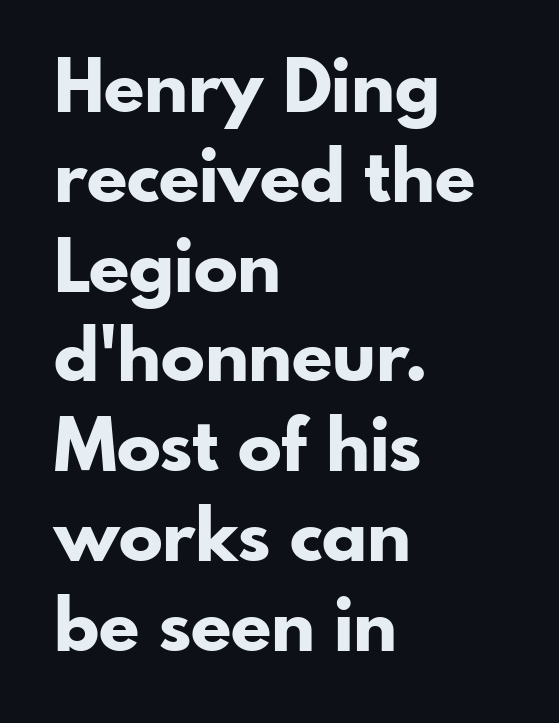
The image shows 73 px bold sans-serif type, upright; set left-aligned, line spacing 1.23x, normal letter spacing, not underlined; low stroke contrast and a small x-height.
